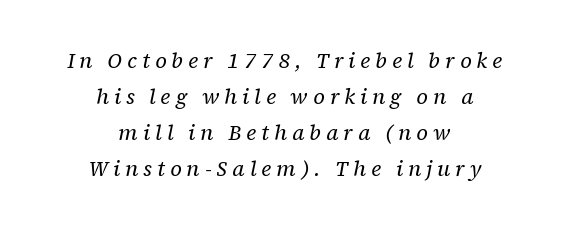
Q: Is the text bold? A: No.
Q: Is the text italic (slanted)? A: Yes, it leans right by about 12 degrees.
Q: Is the text underlined? A: No.
Q: How is the paragraph aligned? A: Centered.
Q: Is the spacing between letters normal or unusually wide? A: Unusually wide.
